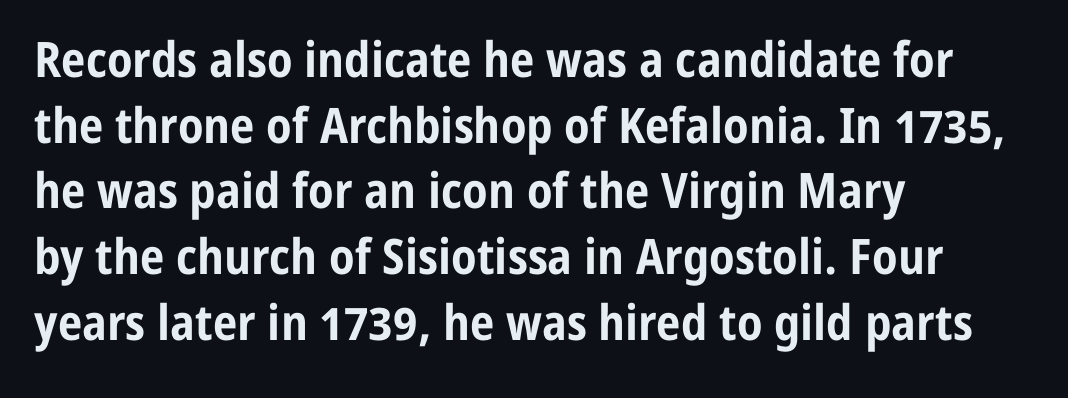
Normally led — the rows are evenly, conventionally spaced. Look at the bottom of the vertical strokes: they stop flat, with no serifs. Horizontally, the lines are justified to the leading edge only. This sample uses an upright cut, with every glyph sitting square on the baseline. This rendering features lettering with no underline. The gaps between neighbouring characters are ordinary and unremarkable.
